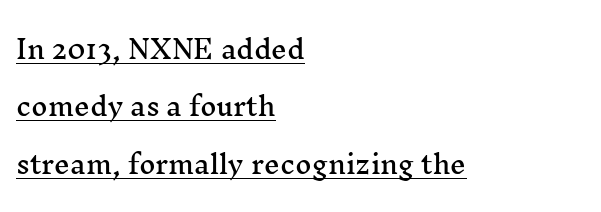
Caption: standard tracking, unaltered. Characters remain perfectly vertical along every line. Loosely led — the rows are spread out. Every word sits above its own underline. The typesetter chose a ragged-right arrangement here.
